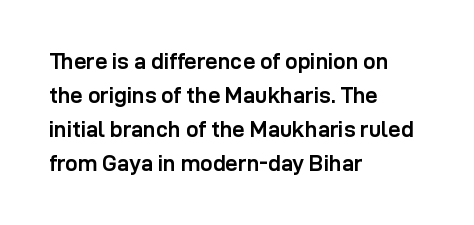
The image shows 22 px bold type, upright; set left-aligned, normal line spacing (1.55x), normal letter spacing, not underlined.
